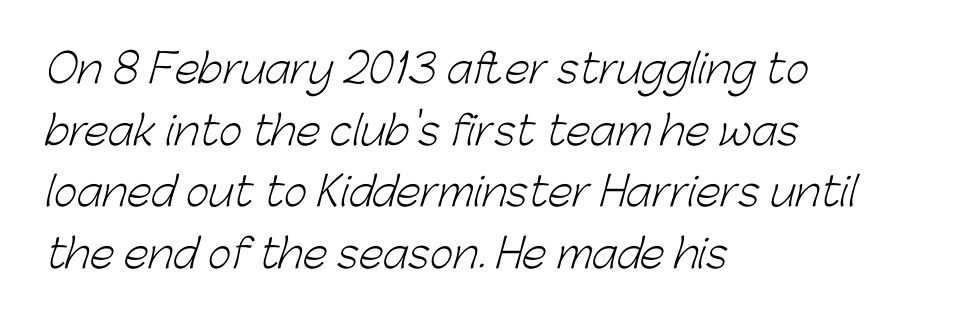
Q: Is the text bold? A: No.
Q: Is the typeface a serif or a sans-serif typeface? A: Sans-serif.
Q: Is the text underlined? A: No.
Q: How is the paragraph aligned? A: Left-aligned.
Q: Is the spacing between letters normal or unusually wide? A: Normal.
Q: Is the spacing between lines tight, normal or loose? A: Normal.
Q: Width (condensed, normal, or wide)? A: Normal.
Q: Stroke contrast? A: Low.
Q: x-height? A: Medium.
Q: Monospaced? A: No.
